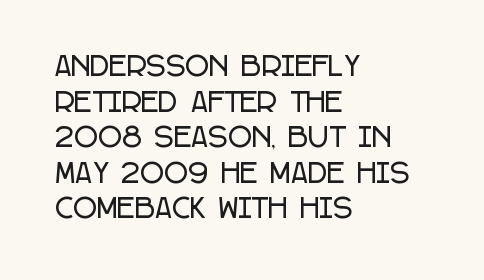
Compared with a centered layout, this one pins lines to the left instead. These lines were composed using upright roman letters. The type is set solid horizontally, with unmodified tracking. Vertical spacing — default. A bare baseline throughout the passage.
